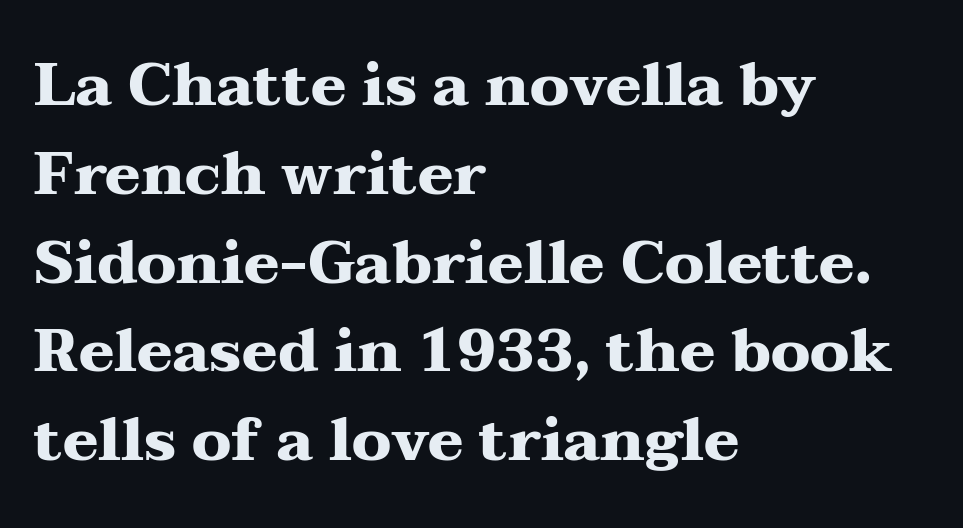
As a designer I'd log this as weight 700, bold. Regarding leading, the lines here are spaced in the standard way. The strip under each line holds only bare page. Stroke terminals: seriffed. The lines in this sample share a left origin and differ only in where they stop.
